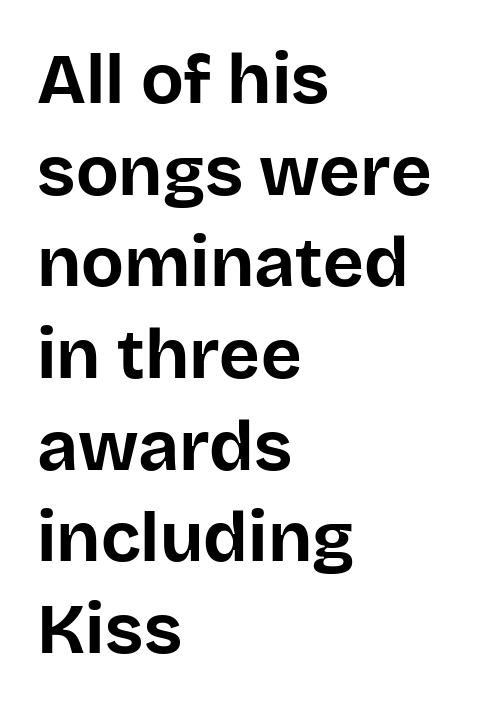
The image shows 70 px bold sans-serif type, upright; set left-aligned, normal line spacing (1.31x), normal letter spacing, not underlined; low stroke contrast and a large x-height.
